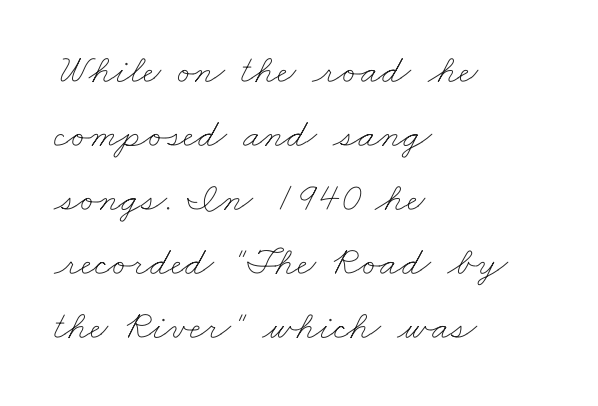
The image shows 41 px thin, wide type; set left-aligned, normal line spacing (1.56x), normal letter spacing, not underlined; low stroke contrast and a small x-height.
